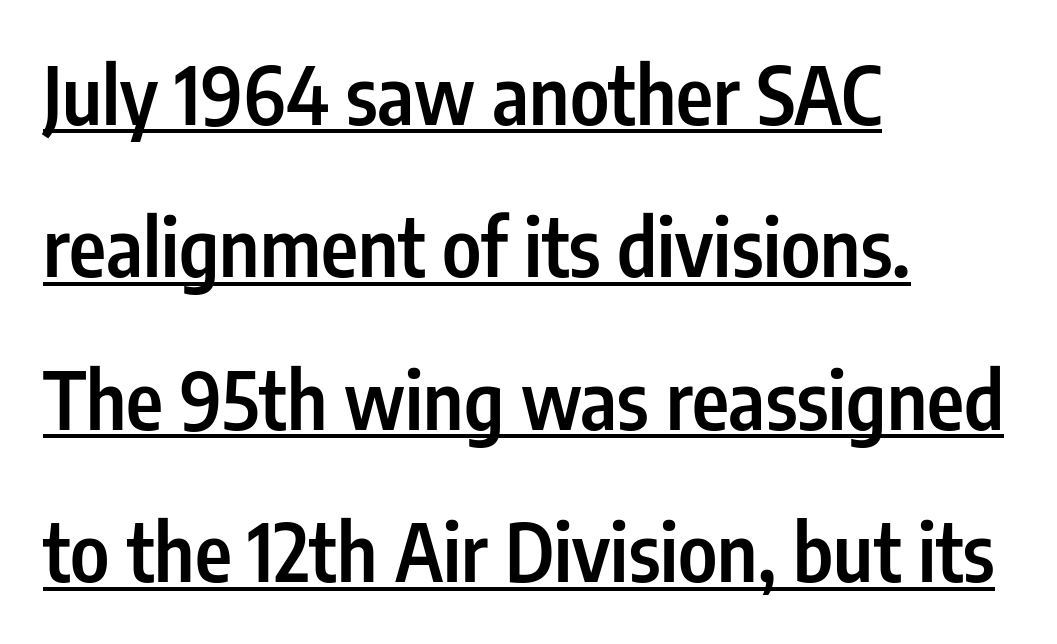
The image shows 79 px semibold, condensed sans-serif type, upright; set left-aligned, loose line spacing (1.93x), normal letter spacing, underlined; low stroke contrast and a medium x-height.
